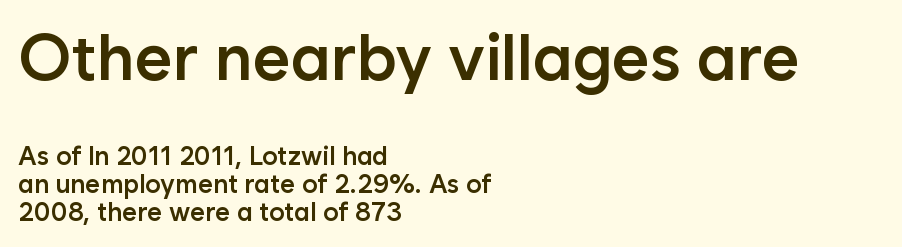
The image shows 65 px semibold sans-serif type, upright; set left-aligned, tight line spacing (1.08x), normal letter spacing, not underlined; the first (top) block is 2.5x larger; low stroke contrast and a medium x-height.
